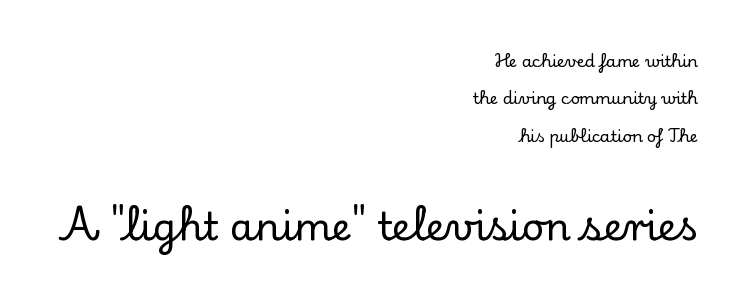
The image shows 39 px serif type, upright; set right-aligned, loose line spacing (2.34x), normal letter spacing, not underlined; the second (bottom) block is 2.44x larger; low stroke contrast and a small x-height.
